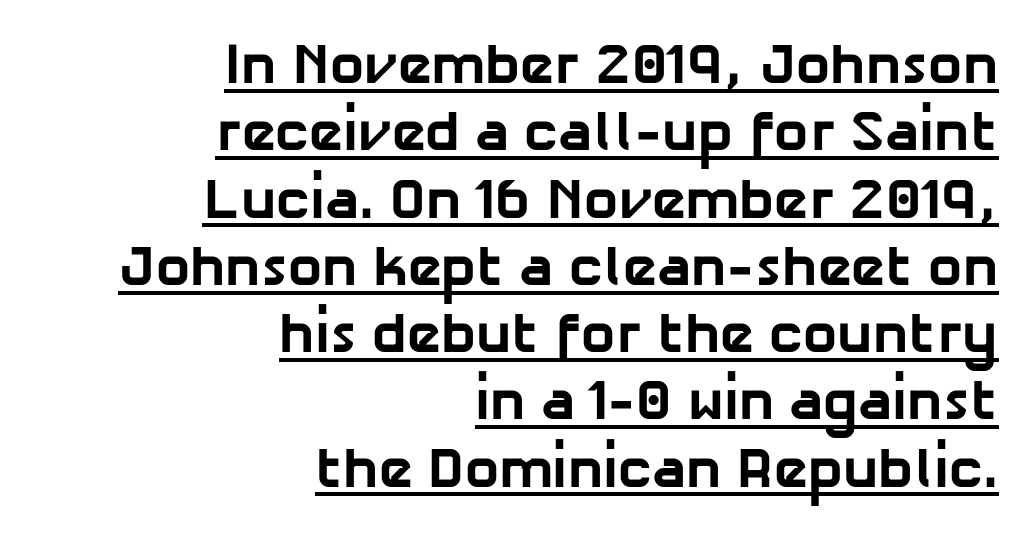
{"serif": "no", "bold": "yes", "weight": "bold", "width": "normal", "stroke_contrast": "low", "x_height": "medium", "monospaced": "no", "underline": "yes", "align": "right", "line_spacing_ratio": 1.18, "letter_spacing": "normal", "letter_spacing_em": 0.0, "glyph_px": 57}
